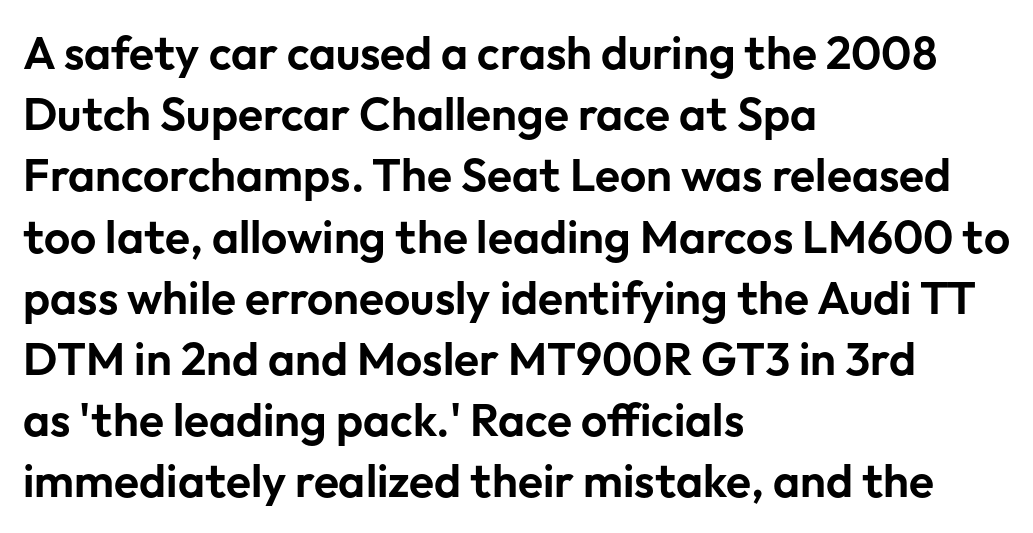
The image shows 46 px sans-serif type, upright; set left-aligned, normal line spacing (1.33x), normal letter spacing, not underlined; low stroke contrast and a medium x-height.
